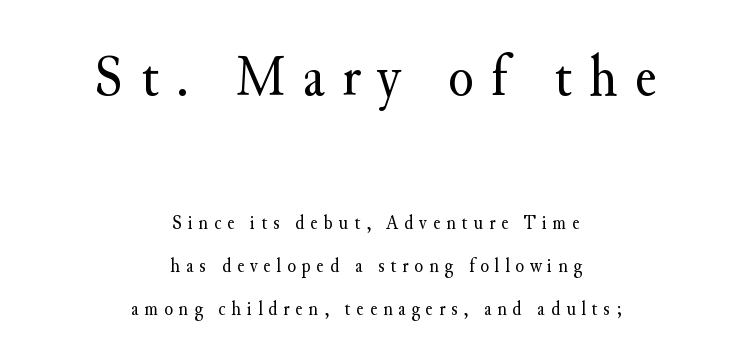
Whoever set this chose breathing room over compactness in the vertical rhythm. The typography opts for an upright posture over an oblique one. Each stroke keeps to a modest, everyday thickness or less. Caption: expanded tracking, letters set apart. Compared with a flush-left layout, this one balances lines on the center instead.
